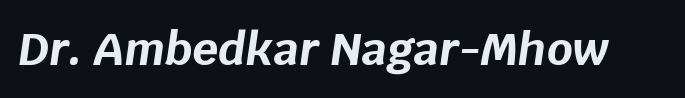
{"italic": "yes", "lean": "right", "slant_degrees": 8, "bold": "yes", "weight": "bold", "width": "normal", "stroke_contrast": "low", "x_height": "large", "monospaced": "no", "underline": "no", "letter_spacing": "normal", "letter_spacing_em": 0.0, "glyph_px": 45}
